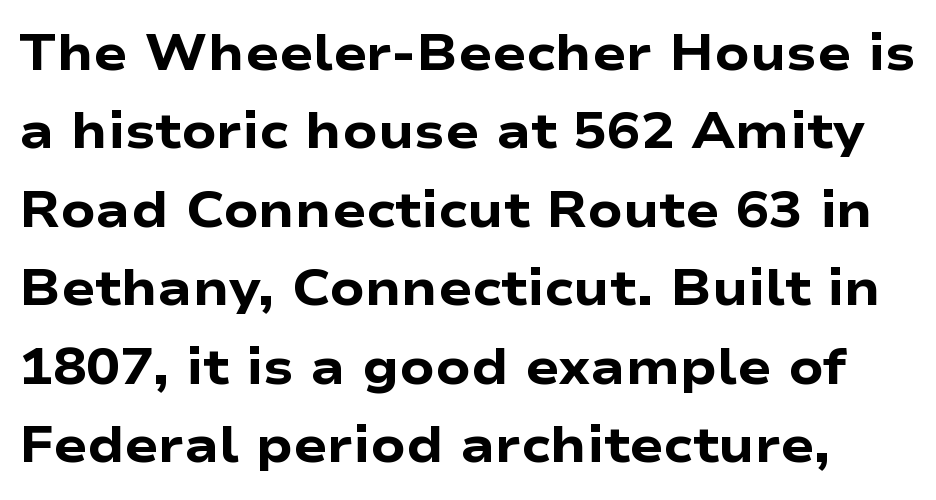
{"serif": "no", "italic": "no", "bold": "yes", "weight": "heavy", "width": "wide", "stroke_contrast": "low", "x_height": "medium", "monospaced": "no", "underline": "no", "line_spacing": "normal", "line_spacing_ratio": 1.57, "letter_spacing": "normal", "letter_spacing_em": 0.0, "glyph_px": 50}
